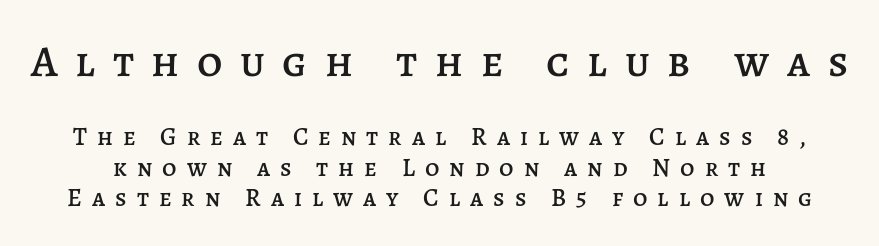
Q: Is the text italic (slanted)? A: No, it is upright.
Q: Is the text underlined? A: No.
Q: Is the spacing between letters normal or unusually wide? A: Unusually wide.
Q: Which block of text is set in a larger size, the first (top) or the second (bottom)? A: The first (top) one.
Q: Width (condensed, normal, or wide)? A: Normal.
Q: Stroke contrast? A: Low.
Q: x-height? A: Large.
Q: Monospaced? A: No.
